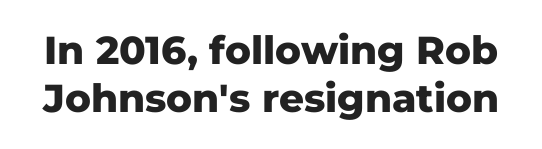
Q: Is the text bold? A: Yes.
Q: Is the text italic (slanted)? A: No, it is upright.
Q: Is the typeface a serif or a sans-serif typeface? A: Sans-serif.
Q: Is the text underlined? A: No.
Q: Is the spacing between letters normal or unusually wide? A: Normal.
Q: Width (condensed, normal, or wide)? A: Normal.
Q: Stroke contrast? A: Low.
Q: x-height? A: Medium.
Q: Monospaced? A: No.
